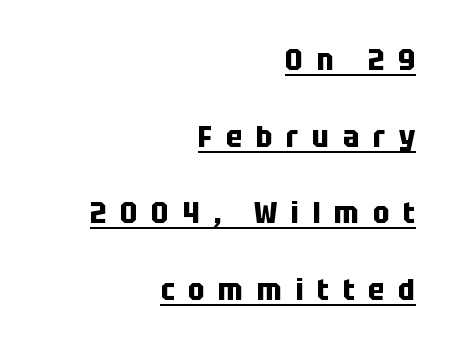
The image shows 31 px bold, condensed sans-serif type, upright; set right-aligned, loose line spacing (2.47x), unusually wide letter spacing (+0.44 em), underlined; low stroke contrast and a large x-height.
